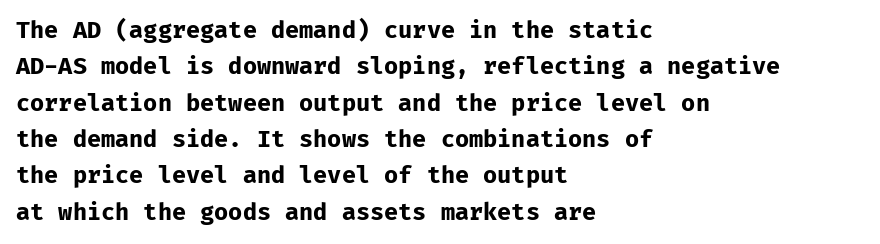
The image shows 23 px bold type, upright; set left-aligned, normal line spacing (1.58x), normal letter spacing, not underlined.
